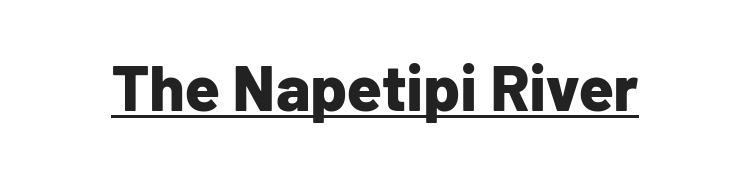
Q: Is the text bold? A: Yes.
Q: Is the text italic (slanted)? A: No, it is upright.
Q: Is the typeface a serif or a sans-serif typeface? A: Sans-serif.
Q: Is the text underlined? A: Yes.
Q: Is the spacing between letters normal or unusually wide? A: Normal.
Q: Width (condensed, normal, or wide)? A: Normal.
Q: Stroke contrast? A: Low.
Q: x-height? A: Medium.
Q: Monospaced? A: No.
